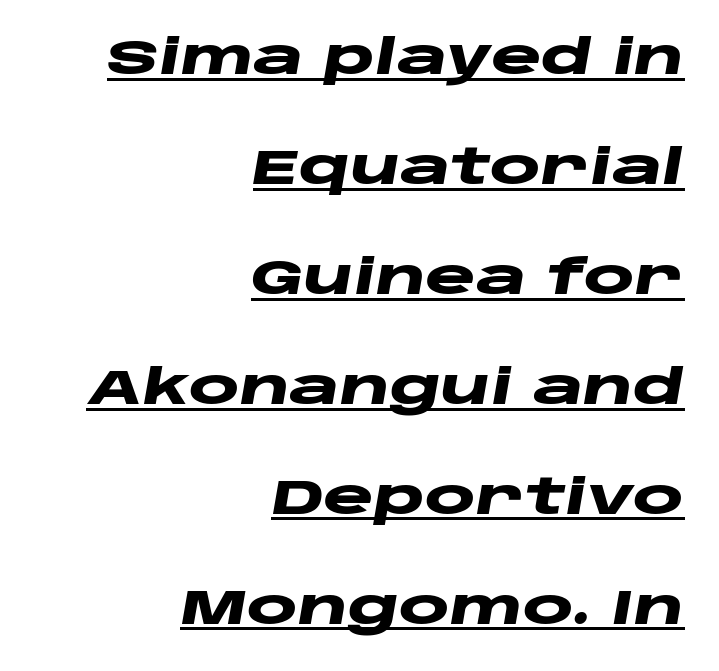
Rendered with sloped, italic letterforms. Typeset ragged left — the right edge is the straight one. This sample uses plain, unmodified letter spacing. The passage shown is underscored from start to finish. How would I describe the line gaps? Wide and relaxed. A typesetter would call this proportional, since set widths differ per character.
